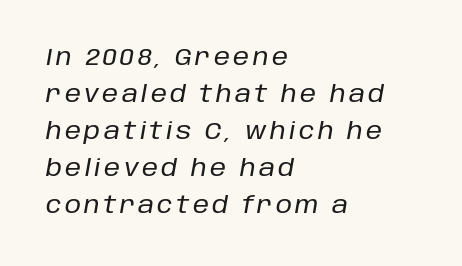
Descenders hang freely into open space. A classic flush-left, rag-right setting is used for this passage. Notice how the stems are inclined rather than vertical — that's the hallmark of italics. Interline gaps are of average width in this sample.
